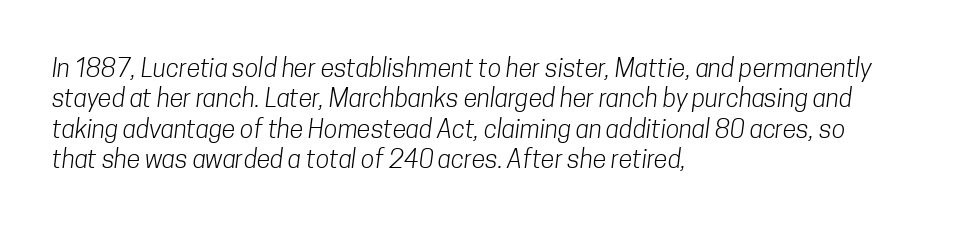
The image shows 25 px text type; set left-aligned, line spacing 1.22x, normal letter spacing, not underlined.
